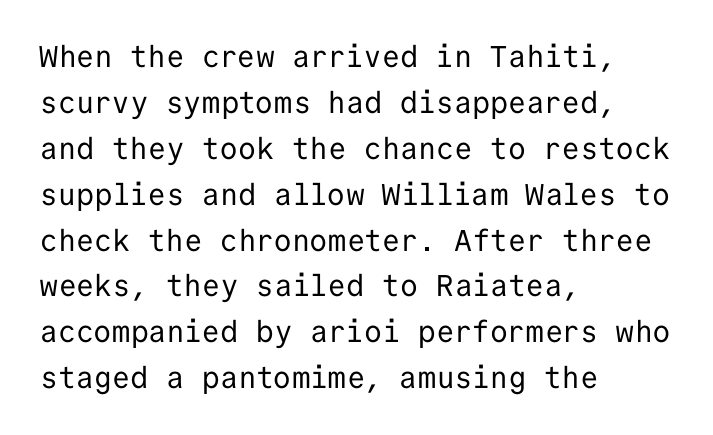
{"serif": "no", "italic": "no", "bold": "no", "weight": "regular", "width": "normal", "stroke_contrast": "low", "x_height": "medium", "monospaced": "yes", "underline": "no", "align": "left", "line_spacing": "normal", "line_spacing_ratio": 1.53, "letter_spacing": "normal", "letter_spacing_em": 0.0, "glyph_px": 30}
